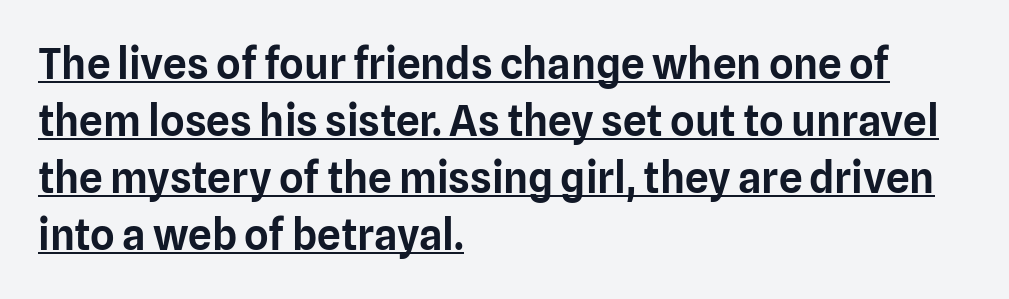
{"serif": "no", "italic": "no", "width": "normal", "stroke_contrast": "low", "x_height": "medium", "monospaced": "no", "underline": "yes", "align": "left", "line_spacing": "normal", "line_spacing_ratio": 1.36, "letter_spacing": "normal", "letter_spacing_em": 0.0, "glyph_px": 42}
